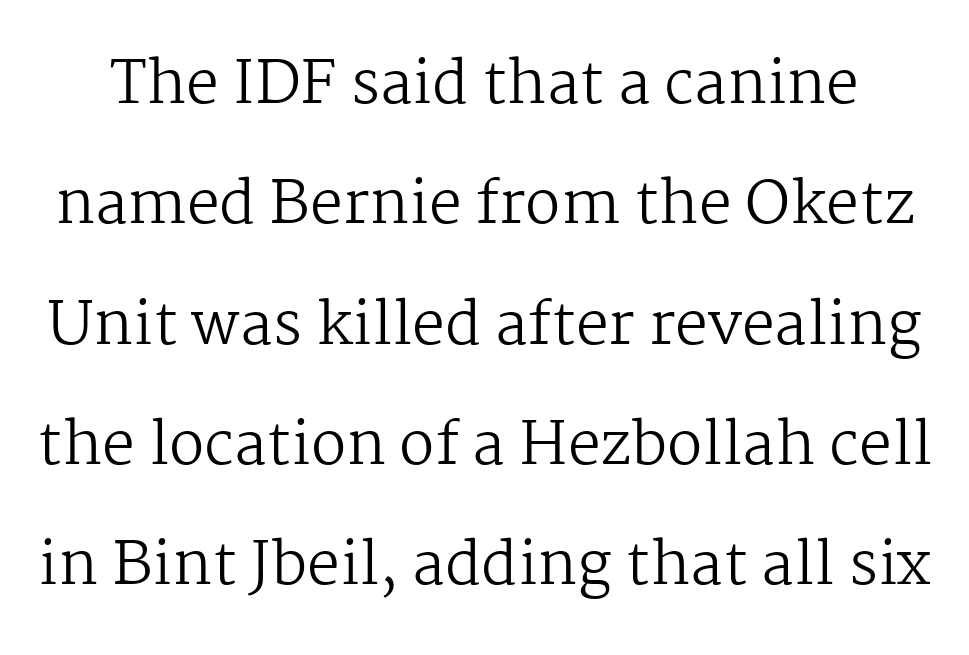
The type is set solid horizontally, with unmodified tracking. Here the designer chose a conventional face with non-uniform glyph widths. Each row of text sits above clean, open space. Leading is clearly above the norm, producing a sparse column. Is there any slant? The stems are plumb. Each stroke keeps to a modest, everyday thickness or less.
